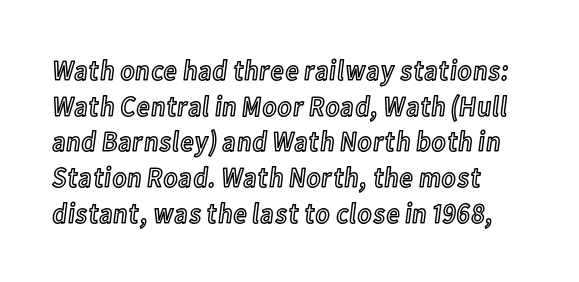
Q: Is the text italic (slanted)? A: Yes.
Q: Is the text underlined? A: No.
Q: How is the paragraph aligned? A: Left-aligned.
Q: Is the spacing between letters normal or unusually wide? A: Normal.
Q: Width (condensed, normal, or wide)? A: Condensed.
Q: x-height? A: Medium.
Q: Monospaced? A: No.
